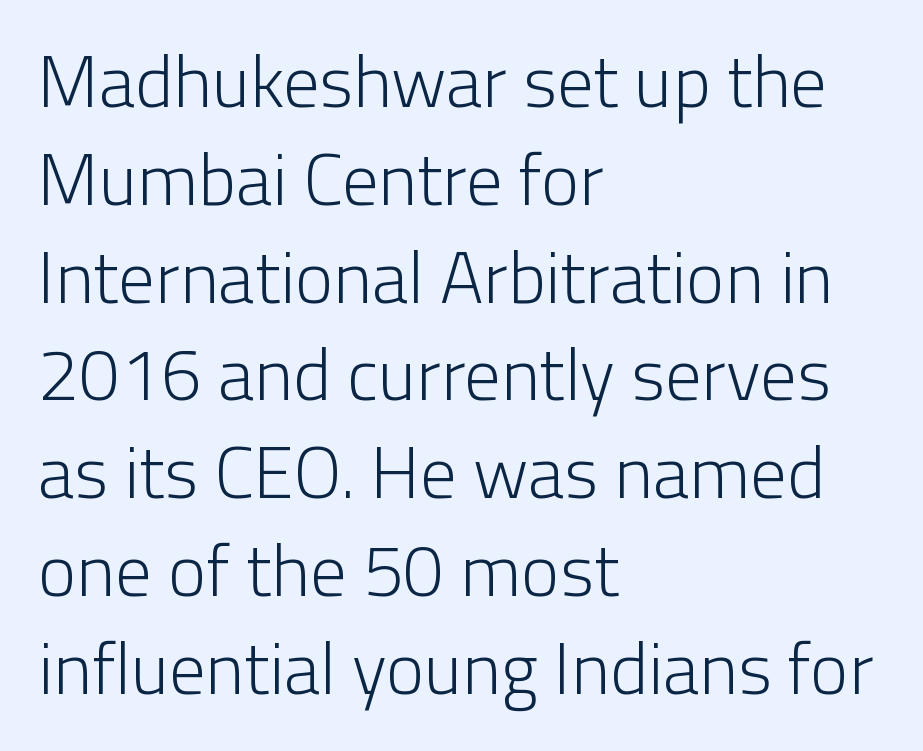
{"serif": "no", "italic": "no", "bold": "no", "weight": "light", "width": "normal", "stroke_contrast": "low", "x_height": "medium", "monospaced": "no", "underline": "no", "align": "left", "line_spacing": "normal", "line_spacing_ratio": 1.34, "letter_spacing": "normal", "letter_spacing_em": 0.0, "glyph_px": 73}
